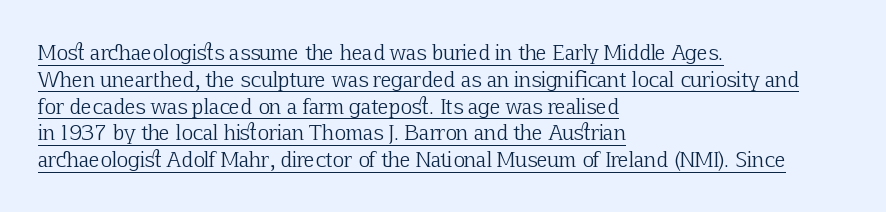
The image shows 20 px text type, upright; set left-aligned, normal line spacing (1.34x), normal letter spacing, underlined.
